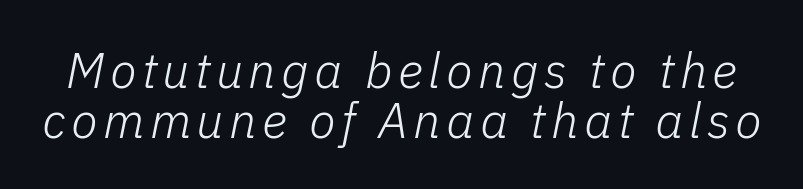
{"italic": "yes", "lean": "right", "slant_degrees": 11, "bold": "no", "weight": "light", "width": "normal", "stroke_contrast": "low", "x_height": "medium", "monospaced": "no", "underline": "no", "line_spacing": "tight", "line_spacing_ratio": 1.02, "glyph_px": 49}
